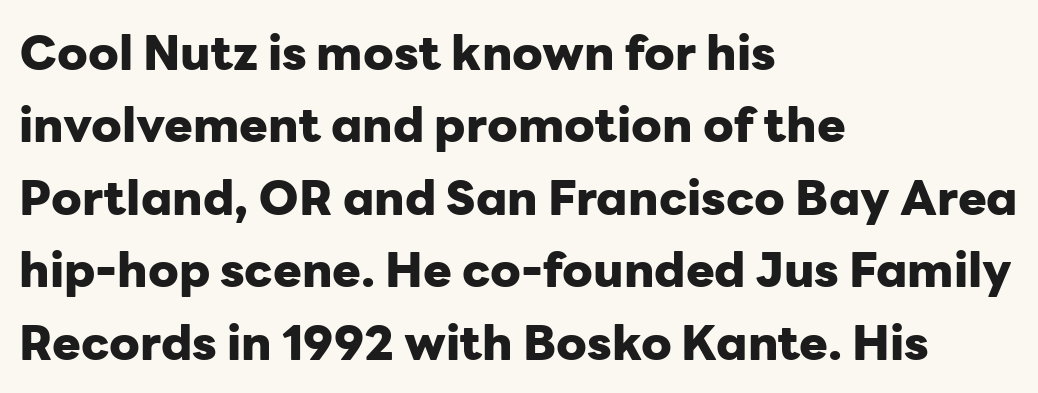
Every stem runs plumb, perpendicular to the baseline. A typesetter would label this face a sans. The line texture is even and compact thanks to regular tracking. Compared with typical paragraphs, the rows here are spaced about the same.
